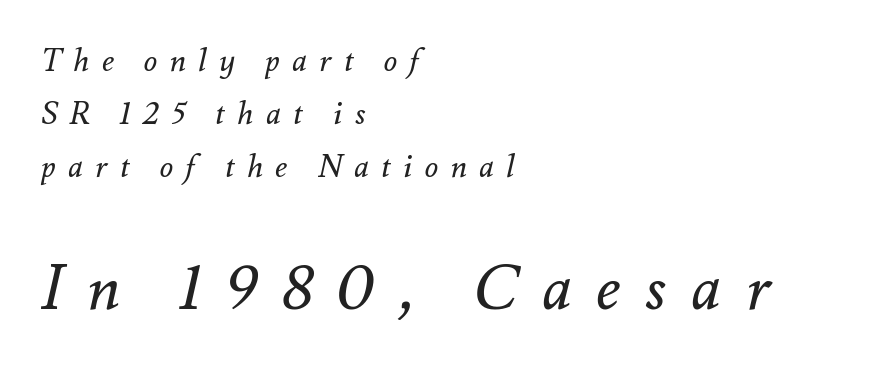
The image shows 62 px regular-weight type, italic (leaning right); set left-aligned, line spacing 1.71x, unusually wide letter spacing (+0.4 em), not underlined; the second (bottom) block is 2.0x larger; medium stroke contrast and a small x-height.
